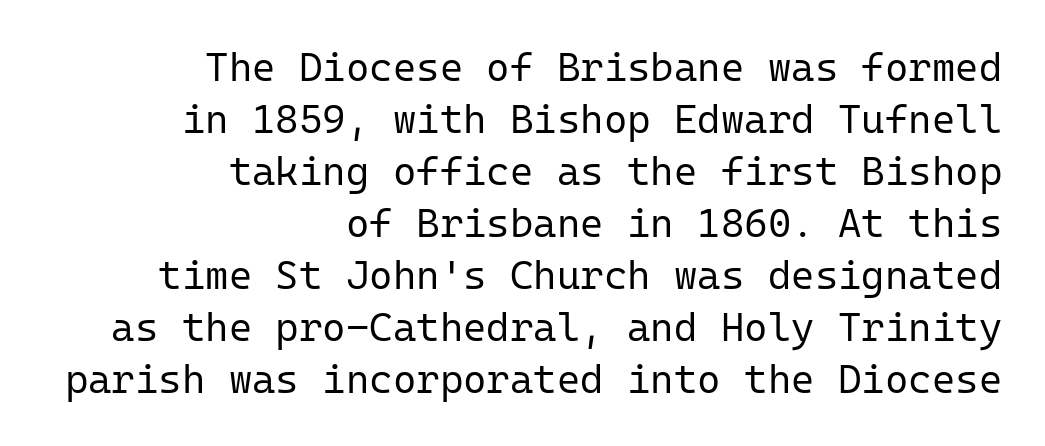
The image shows 40 px regular-weight sans-serif type, upright, monospaced; set right-aligned, normal line spacing (1.3x), normal letter spacing, not underlined; low stroke contrast and a medium x-height.
